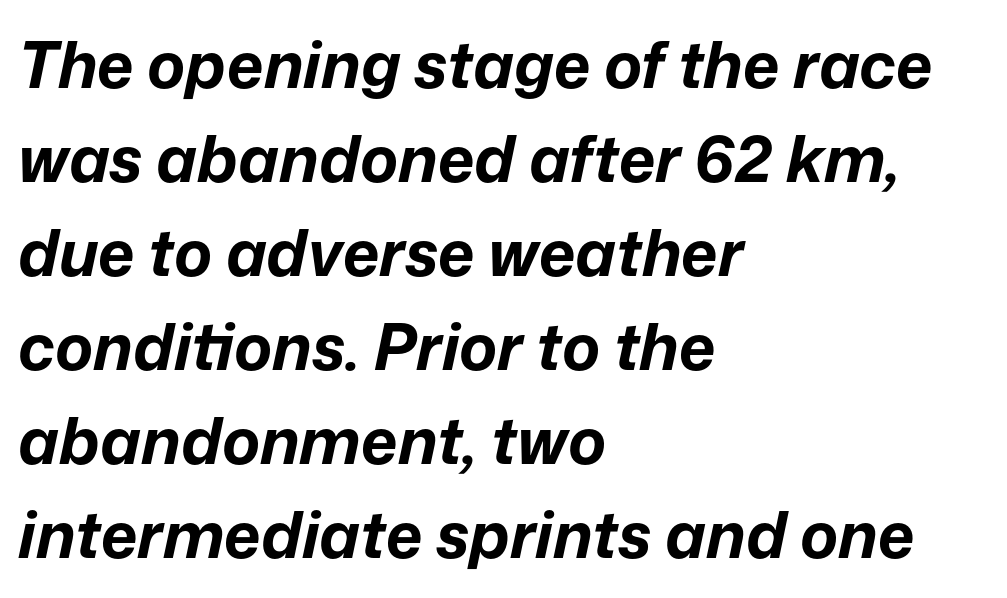
The image shows 64 px bold type, italic (leaning right); set left-aligned, normal line spacing (1.47x), normal letter spacing, not underlined; low stroke contrast and a medium x-height.
